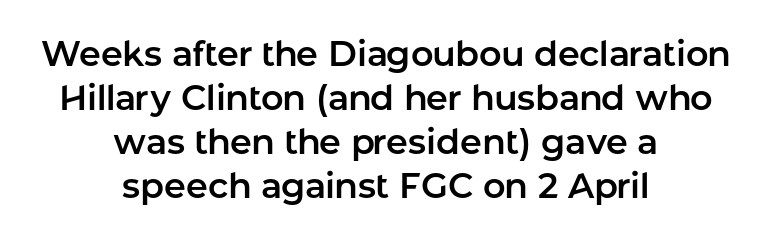
{"serif": "no", "italic": "no", "width": "normal", "stroke_contrast": "low", "x_height": "medium", "monospaced": "no", "underline": "no", "align": "center", "line_spacing": "normal", "line_spacing_ratio": 1.26, "letter_spacing": "normal", "letter_spacing_em": 0.0, "glyph_px": 35}
